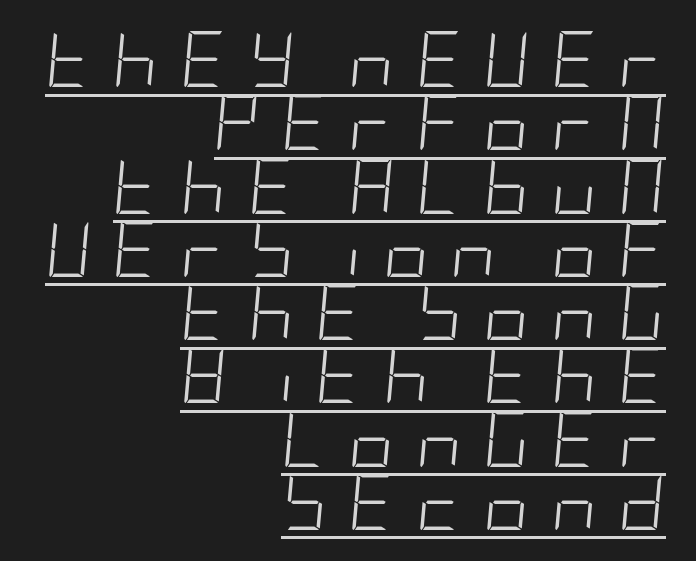
Between one letter and the next there's a generous, obvious gap. The rendering uses the underline text-decoration. The specimen reads as italic at a glance. No letter is thick-stroked: the sample isn't bold.
